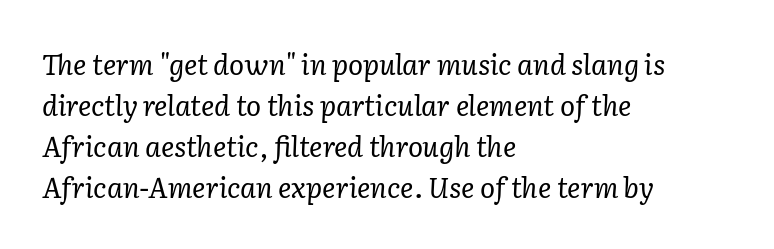
{"serif": "yes", "italic": "yes", "lean": "right", "slant_degrees": 2, "bold": "no", "weight": "regular", "width": "normal", "stroke_contrast": "low", "x_height": "medium", "monospaced": "no", "underline": "no", "align": "left", "line_spacing": "normal", "line_spacing_ratio": 1.46, "letter_spacing": "normal", "letter_spacing_em": 0.0, "glyph_px": 28}
